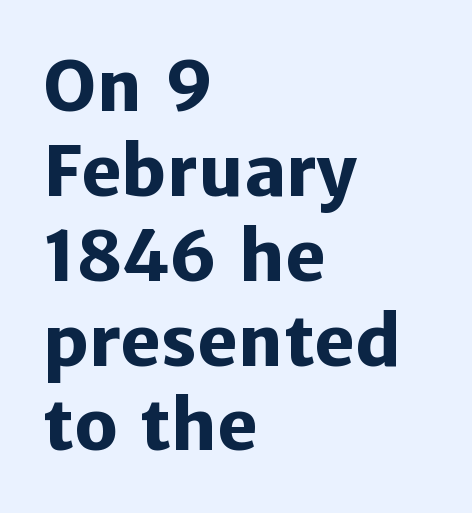
Does the weight exceed regular? Yes, all the way to bold. These lines are composed in type without serifs. Ordinary non-slanted type is in use. The letters advance in unequal steps, a hallmark of proportional type.
